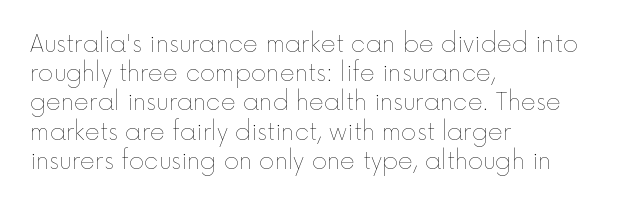
Q: Is the text bold? A: No.
Q: Is the text italic (slanted)? A: No, it is upright.
Q: Is the text underlined? A: No.
Q: How is the paragraph aligned? A: Left-aligned.
Q: Is the spacing between letters normal or unusually wide? A: Normal.
Q: Is the spacing between lines tight, normal or loose? A: Normal.
